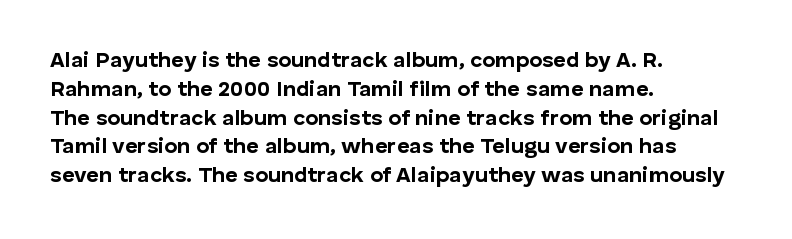
The rows are spaced the way most documents space them. Its strokes are broad and dark, the hallmark of bold type. Posture: upright roman. A bare baseline throughout the passage.
